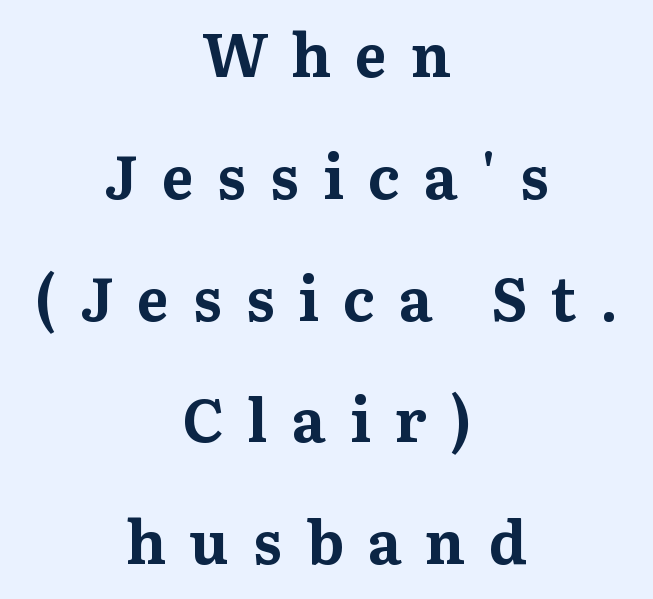
The font's upright variant was chosen for this text. The text was rendered using a seriffed face with decorative stroke endings. This rendering widens character spacing well past its baseline value. Does the leading feel generous? Absolutely, it's lavish.
